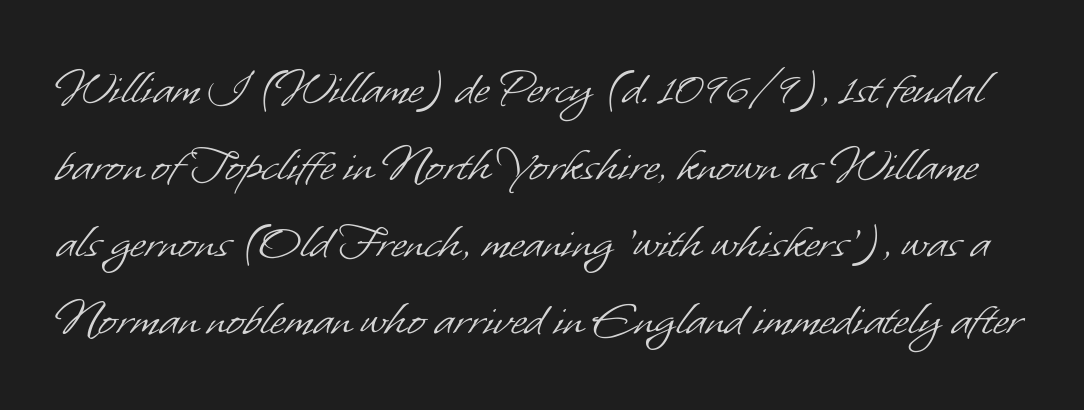
The image shows 53 px light sans-serif type; set normal line spacing (1.45x), normal letter spacing, not underlined; low stroke contrast and a small x-height.
